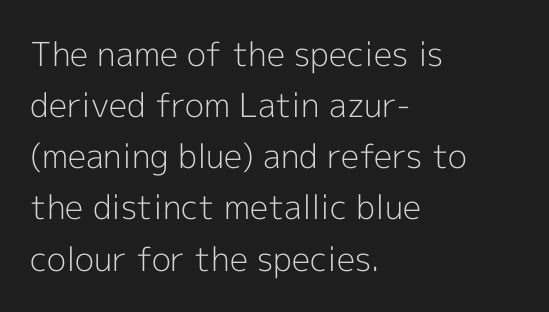
{"serif": "no", "italic": "no", "bold": "no", "weight": "light", "width": "normal", "x_height": "medium", "monospaced": "no", "underline": "no", "align": "left", "line_spacing": "normal", "line_spacing_ratio": 1.55, "letter_spacing": "normal", "letter_spacing_em": 0.0, "glyph_px": 33}
